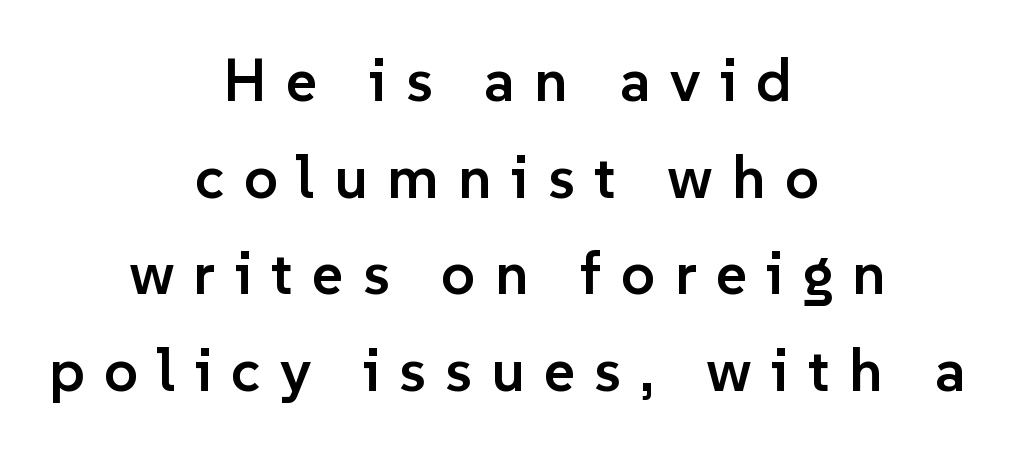
{"serif": "no", "italic": "no", "bold": "semi", "weight": "semibold", "width": "normal", "stroke_contrast": "low", "x_height": "medium", "monospaced": "no", "underline": "no", "align": "center", "line_spacing": "normal", "line_spacing_ratio": 1.61, "letter_spacing": "wide", "letter_spacing_em": 0.32, "glyph_px": 60}
